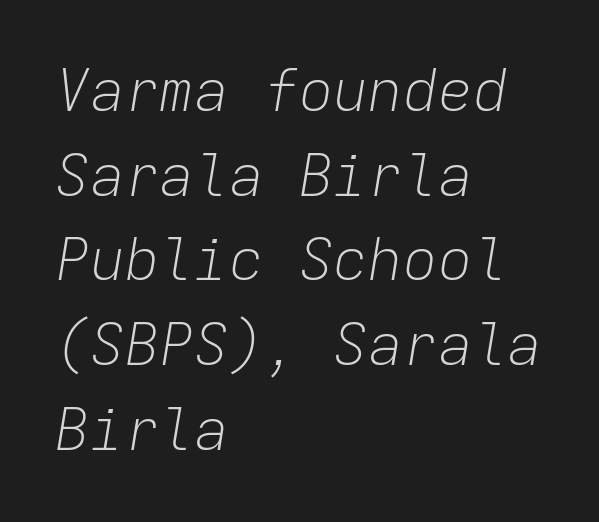
{"italic": "yes", "lean": "right", "slant_degrees": 9, "bold": "no", "weight": "light", "width": "normal", "stroke_contrast": "low", "x_height": "medium", "monospaced": "yes", "underline": "no", "align": "left", "line_spacing": "normal", "line_spacing_ratio": 1.46, "letter_spacing": "normal", "letter_spacing_em": 0.0, "glyph_px": 58}
